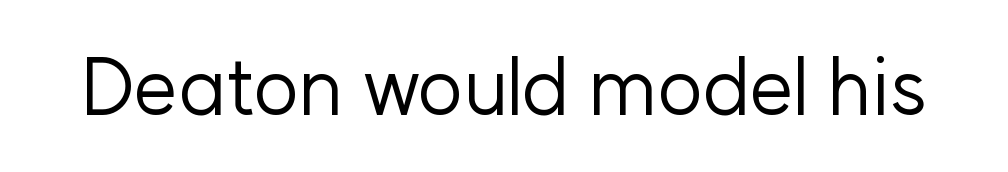
Q: Is the text bold? A: No.
Q: Is the text italic (slanted)? A: No, it is upright.
Q: Is the typeface a serif or a sans-serif typeface? A: Sans-serif.
Q: Is the text underlined? A: No.
Q: Is the spacing between letters normal or unusually wide? A: Normal.
Q: Width (condensed, normal, or wide)? A: Normal.
Q: Stroke contrast? A: Low.
Q: x-height? A: Medium.
Q: Monospaced? A: No.
